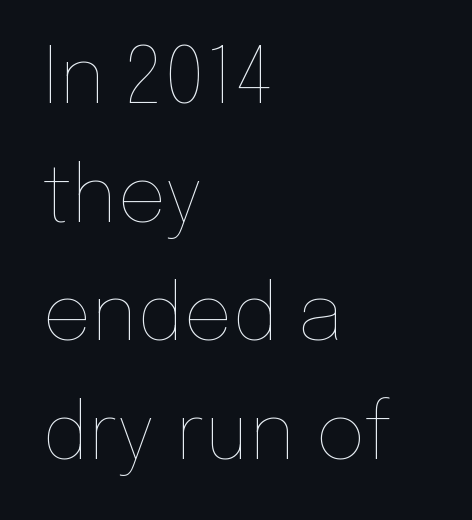
Q: Is the text bold? A: No.
Q: Is the text italic (slanted)? A: No, it is upright.
Q: Is the text underlined? A: No.
Q: How is the paragraph aligned? A: Left-aligned.
Q: Is the spacing between letters normal or unusually wide? A: Normal.
Q: Is the spacing between lines tight, normal or loose? A: Normal.
Q: Width (condensed, normal, or wide)? A: Normal.
Q: Stroke contrast? A: Low.
Q: x-height? A: Medium.
Q: Monospaced? A: No.
